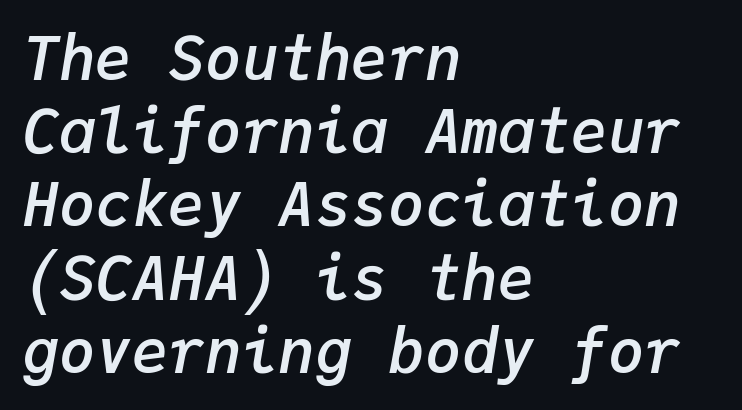
{"italic": "yes", "lean": "right", "slant_degrees": 9, "bold": "semi", "weight": "semibold", "width": "normal", "stroke_contrast": "low", "x_height": "medium", "monospaced": "yes", "underline": "no", "align": "left", "line_spacing_ratio": 1.2, "letter_spacing": "normal", "letter_spacing_em": 0.0, "glyph_px": 61}
